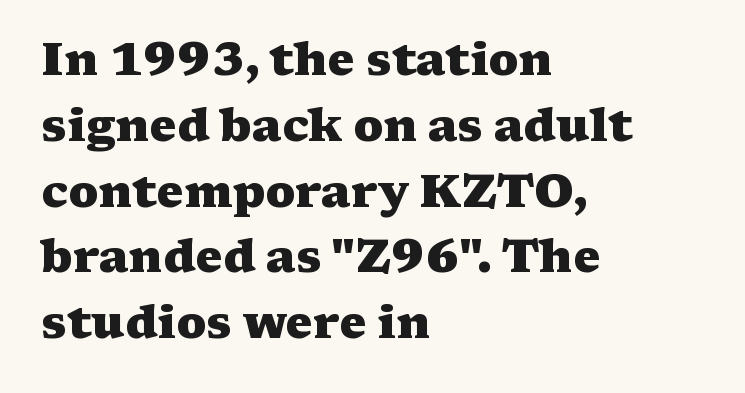
The image shows 46 px heavy, wide serif type, upright; set left-aligned, normal line spacing (1.43x), normal letter spacing, not underlined; medium stroke contrast and a medium x-height.
